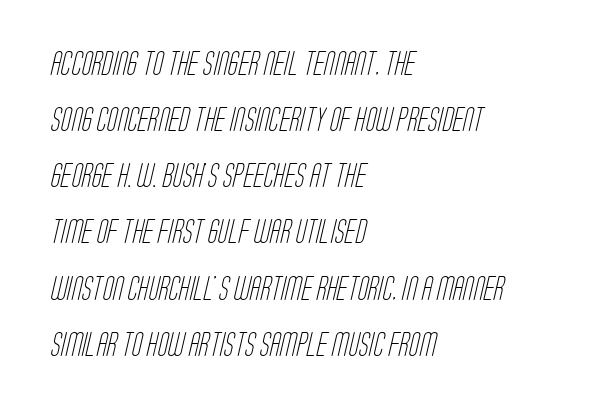
The image shows 24 px text type; set left-aligned, loose line spacing (2.34x), normal letter spacing, not underlined.
